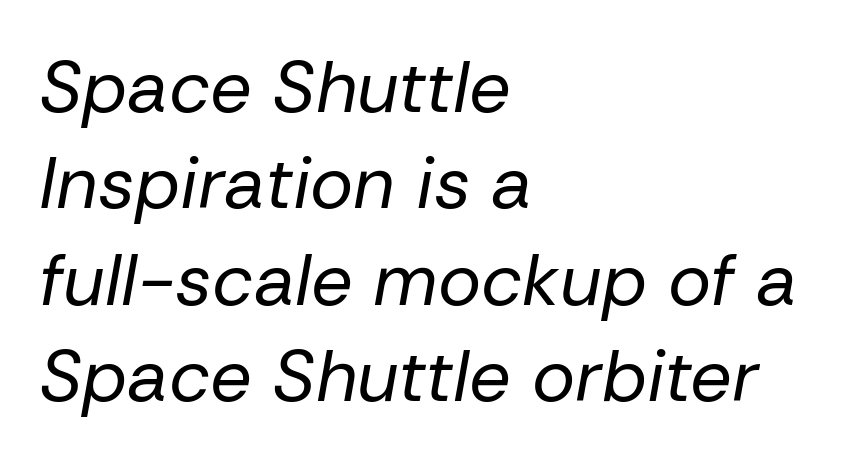
Glyph-to-glyph distance matches everyday printed text. Has an underline been added? It has not. You could not count columns in this text — the font is proportionally spaced. Bold? No — there's no thickening of the strokes.
